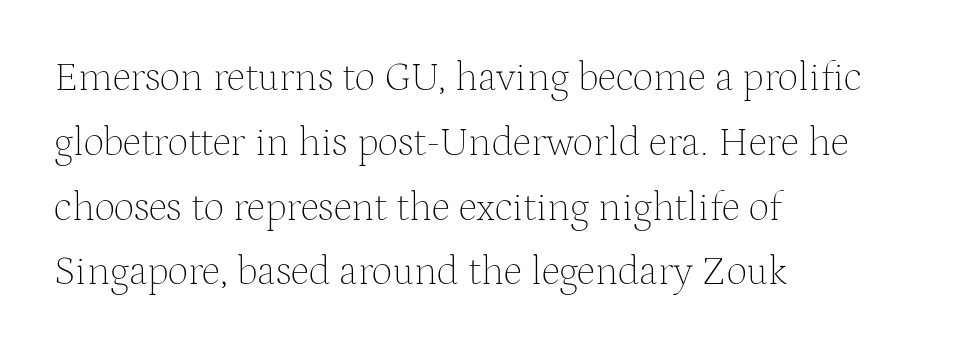
The image shows 41 px thin serif type, upright; set left-aligned, normal line spacing (1.58x), normal letter spacing, not underlined; medium stroke contrast and a medium x-height.
